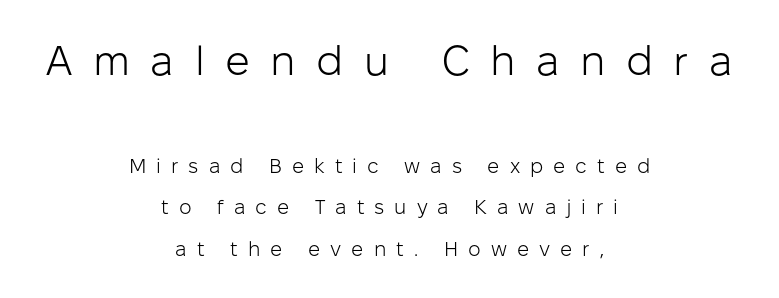
Q: Is the text bold? A: No.
Q: Is the text italic (slanted)? A: No, it is upright.
Q: Is the typeface a serif or a sans-serif typeface? A: Sans-serif.
Q: Is the text underlined? A: No.
Q: How is the paragraph aligned? A: Centered.
Q: Is the spacing between letters normal or unusually wide? A: Unusually wide.
Q: Is the spacing between lines tight, normal or loose? A: Loose.
Q: Which block of text is set in a larger size, the first (top) or the second (bottom)? A: The first (top) one.
Q: Width (condensed, normal, or wide)? A: Normal.
Q: Stroke contrast? A: Low.
Q: x-height? A: Medium.
Q: Monospaced? A: No.
